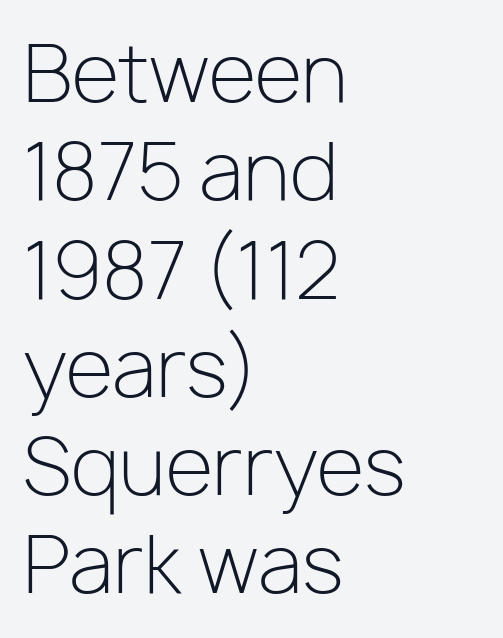
{"serif": "no", "italic": "no", "bold": "no", "weight": "light", "width": "normal", "stroke_contrast": "low", "x_height": "medium", "monospaced": "no", "underline": "no", "align": "left", "line_spacing": "normal", "line_spacing_ratio": 1.26, "letter_spacing": "normal", "letter_spacing_em": 0.0, "glyph_px": 78}
